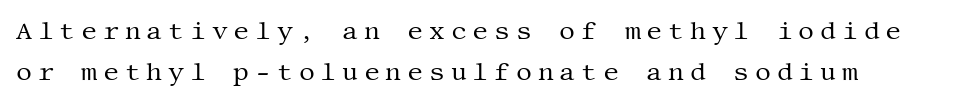
The image shows 25 px text type, upright; set normal line spacing (1.63x), unusually wide letter spacing (+0.23 em), not underlined.
